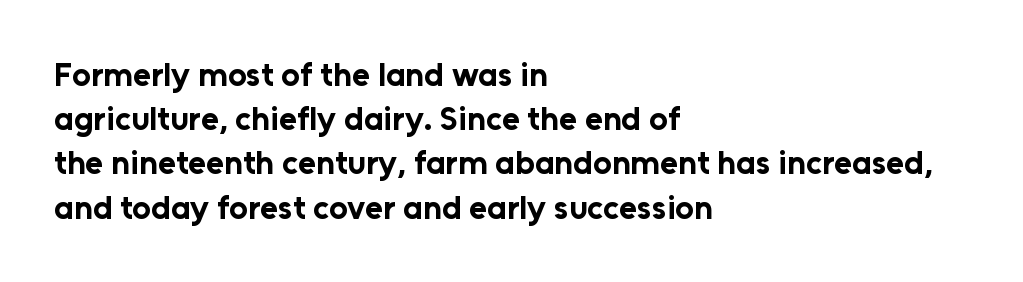
A dark, heavy texture on the line: the type is bold. Do the characters align in a grid? No, the font is proportional. Characters follow at the spacing the type designer built in. The type sits square on the baseline with zero lean. Clear beneath every line of the passage. The rendering anchors every line to the left-hand side.
